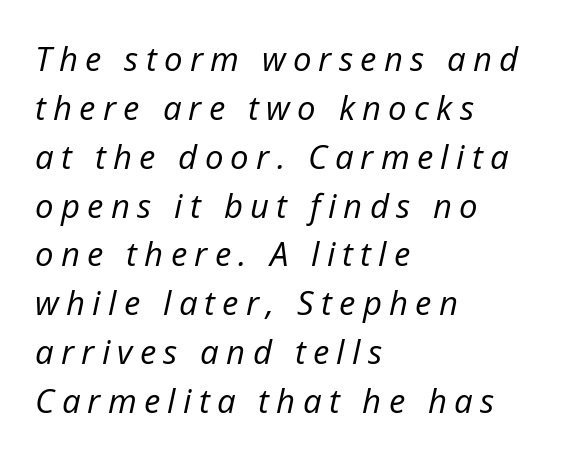
Q: Is the text bold? A: No.
Q: Is the text italic (slanted)? A: Yes, it leans right by about 12 degrees.
Q: Is the text underlined? A: No.
Q: How is the paragraph aligned? A: Left-aligned.
Q: Is the spacing between letters normal or unusually wide? A: Unusually wide.
Q: Is the spacing between lines tight, normal or loose? A: Normal.
Q: Width (condensed, normal, or wide)? A: Normal.
Q: Stroke contrast? A: Low.
Q: x-height? A: Medium.
Q: Monospaced? A: No.
